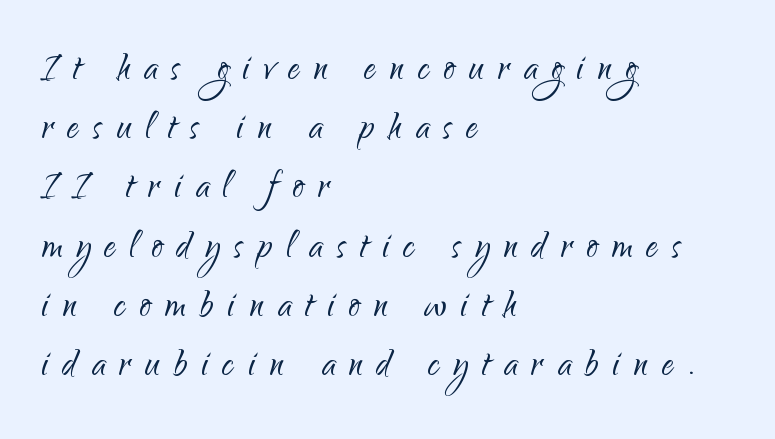
A typesetter would call this proportional, since set widths differ per character. The typesetter chose a ragged-right arrangement here. Classification — sans serif.
